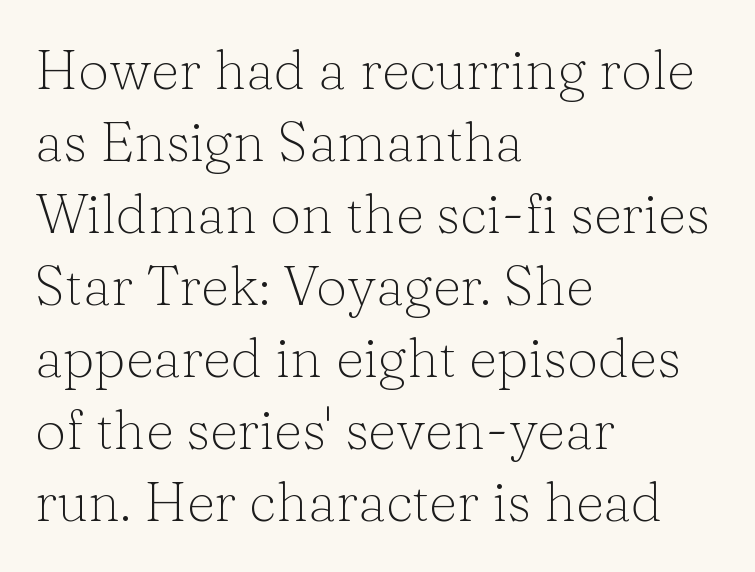
The image shows 55 px light serif type, upright; set left-aligned, normal line spacing (1.31x), normal letter spacing, not underlined; low stroke contrast and a medium x-height.
